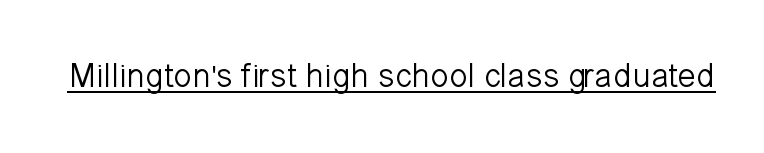
{"serif": "no", "italic": "no", "bold": "no", "weight": "light", "width": "normal", "stroke_contrast": "low", "x_height": "medium", "monospaced": "no", "underline": "yes", "letter_spacing": "normal", "letter_spacing_em": 0.0, "glyph_px": 34}
